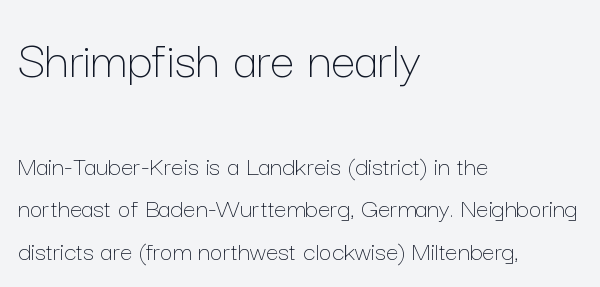
Does the copy run flush right? No — it runs flush left. When letters stand straight like this, we call the style roman or upright. The passage shown is typed in a proportional face where columns would drift. Summary of vertical rhythm: regular, with standard interline spacing.
